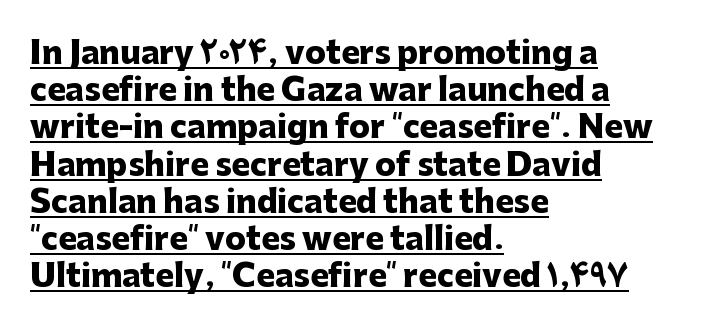
These lines were composed using upright roman letters. The face used here has the dense, thick strokes of a bold. The typesetter chose a ragged-right arrangement here. Nobody touched the tracking dial on this one.
